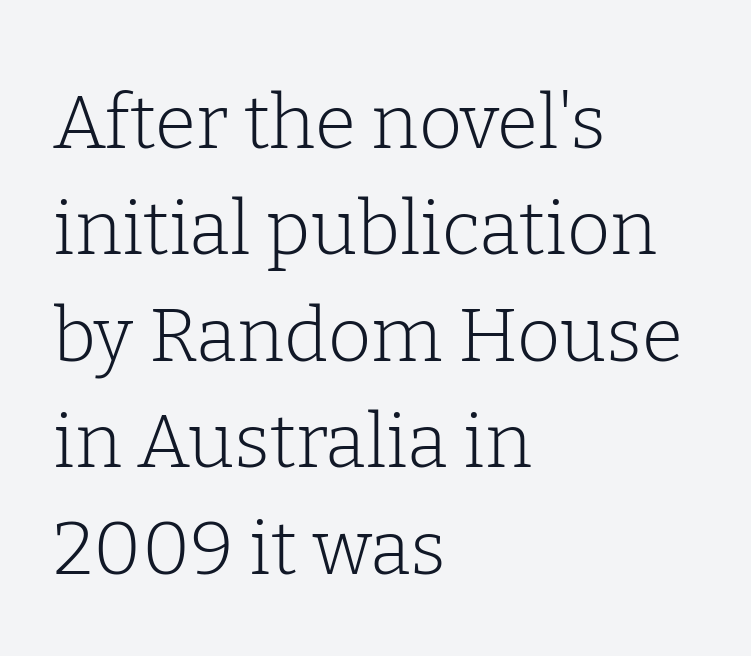
The image shows 75 px light serif type, upright; set left-aligned, normal line spacing (1.42x), normal letter spacing, not underlined; low stroke contrast and a medium x-height.
